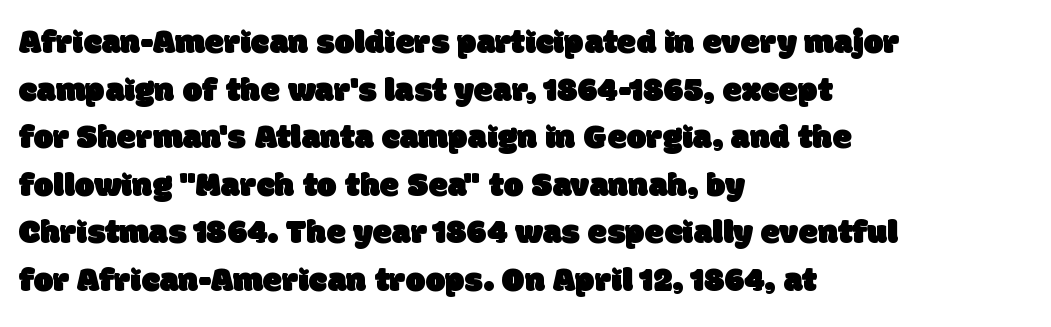
The image shows 35 px sans-serif type; set left-aligned, normal line spacing (1.36x), normal letter spacing, not underlined; low stroke contrast and a large x-height.
